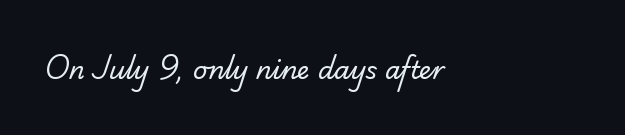
{"bold": "no", "underline": "no", "align": "left", "letter_spacing": "normal", "letter_spacing_em": 0.0, "glyph_px": 25}
